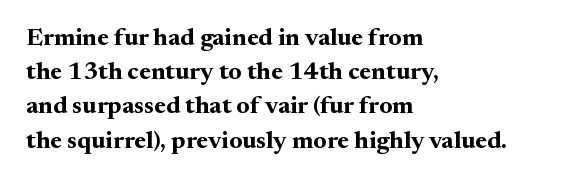
{"italic": "no", "bold": "yes", "underline": "no", "align": "left", "line_spacing": "normal", "line_spacing_ratio": 1.37, "letter_spacing": "normal", "letter_spacing_em": 0.0, "glyph_px": 25}
